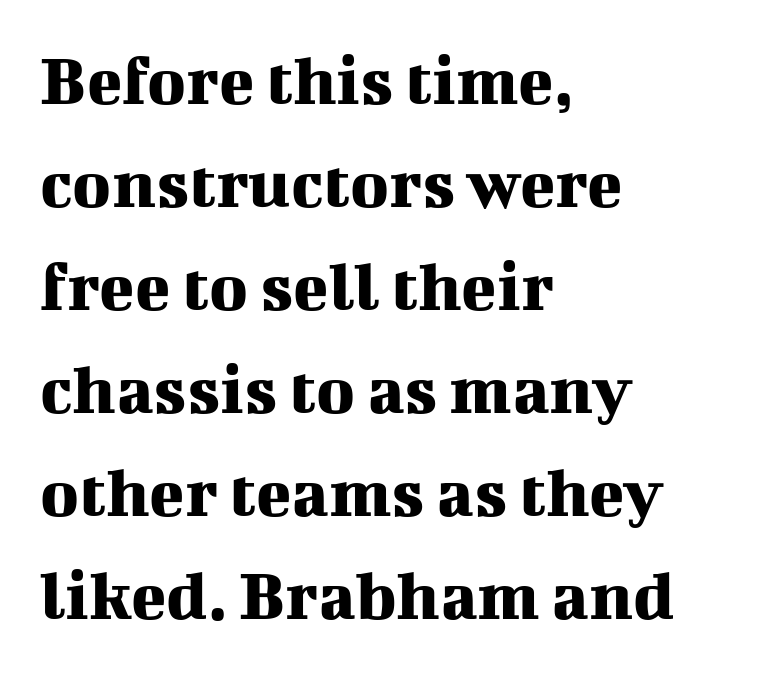
These lines are set flush left with a ragged right edge. Tracking value appears to be zero — textbook default spacing. This sample keeps an unexceptional amount of space between lines. The passage shown is typed in a proportional face where columns would drift. You can tell from the footed stems that serif type was used. Quick note: not italic, upright.
